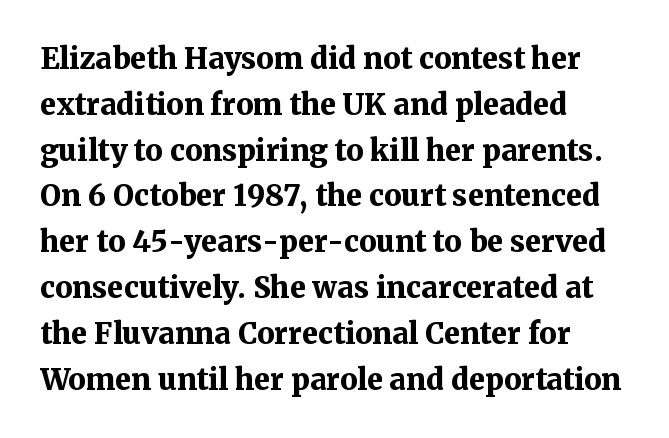
The image shows 29 px bold serif type, upright; set left-aligned, normal line spacing (1.58x), normal letter spacing, not underlined; medium stroke contrast and a medium x-height.
